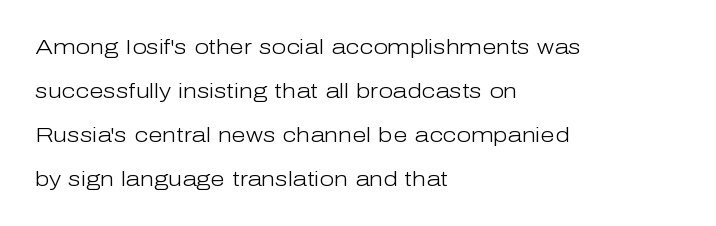
The image shows 21 px text type, upright; set left-aligned, loose line spacing (2.09x), normal letter spacing, not underlined.
